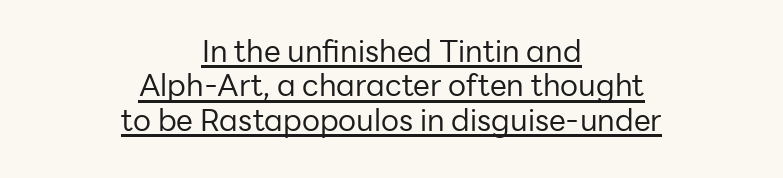
The horizontal fit of the characters is conventional and even. Nothing heavy about these letters — not bold at all. Closely set lines give the paragraph a compact silhouette. The lettering holds an erect, upright posture throughout. Underlining? Definitely there.
